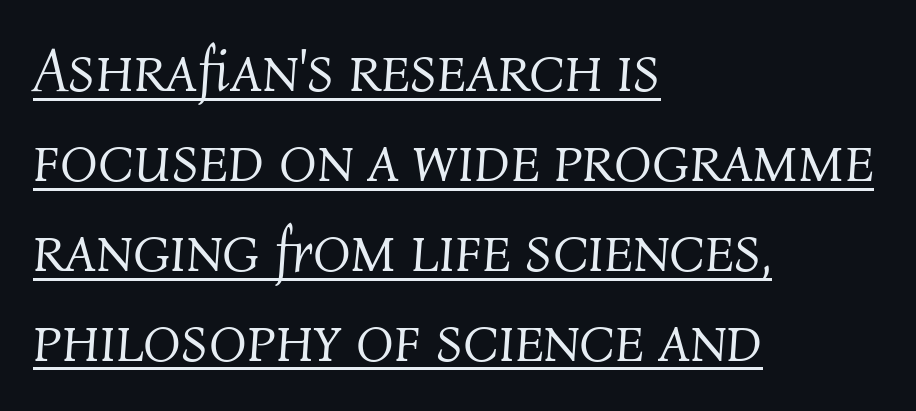
How are the letters spaced? Ordinarily, with no added tracking. The paragraph has a hard left edge and a soft right edge. Is this a fixed-width face? No — the glyphs have proportional, varying widths. Evenly set lines give the paragraph a standard silhouette. The rendered words wear a rule along their underside. Style check: oblique.
